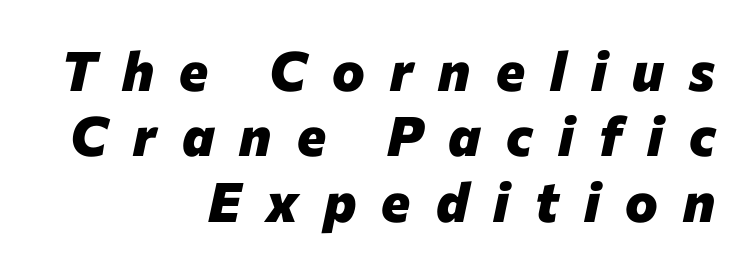
The image shows 55 px heavy type, italic (leaning right); set right-aligned, line spacing 1.19x, unusually wide letter spacing (+0.46 em), not underlined; low stroke contrast and a medium x-height.
